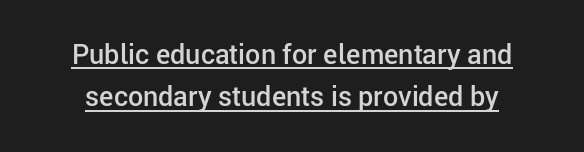
Q: Is the text bold? A: Semi-bold.
Q: Is the text italic (slanted)? A: No, it is upright.
Q: Is the text underlined? A: Yes.
Q: Is the spacing between letters normal or unusually wide? A: Normal.
Q: Is the spacing between lines tight, normal or loose? A: Normal.
